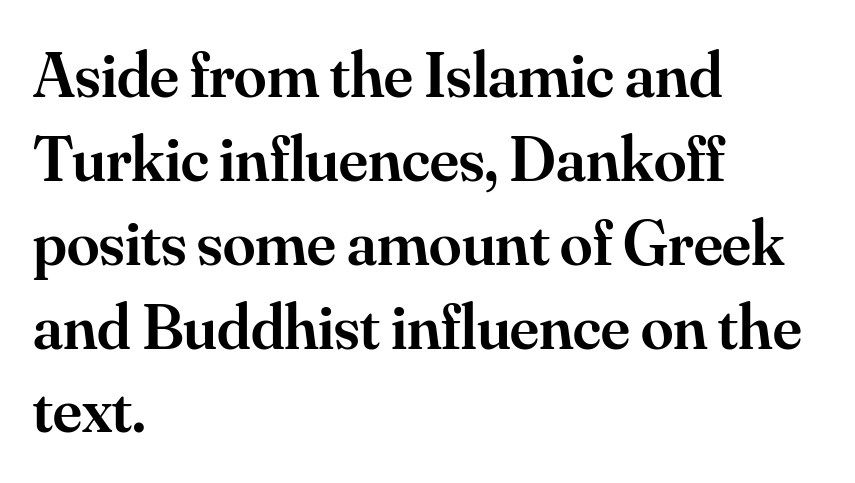
Q: Is the text bold? A: Semi-bold.
Q: Is the text italic (slanted)? A: No, it is upright.
Q: Is the typeface a serif or a sans-serif typeface? A: Serif.
Q: Is the text underlined? A: No.
Q: How is the paragraph aligned? A: Left-aligned.
Q: Is the spacing between letters normal or unusually wide? A: Normal.
Q: Is the spacing between lines tight, normal or loose? A: Normal.
Q: Width (condensed, normal, or wide)? A: Normal.
Q: Stroke contrast? A: Medium.
Q: x-height? A: Small.
Q: Monospaced? A: No.
